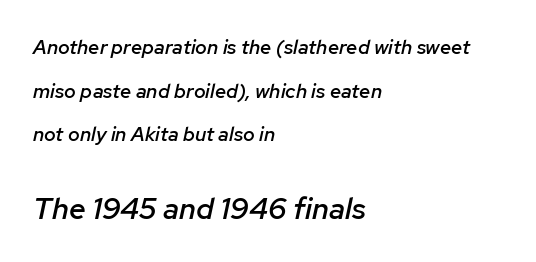
The whole block is typeset with a tilt. Students, this is semibold: more ink than regular, less than bold. The rendering keeps characters at their native spacing. Does the bottom block carry the larger type? Yes, it does. The designer dialed line spacing up above the default.
